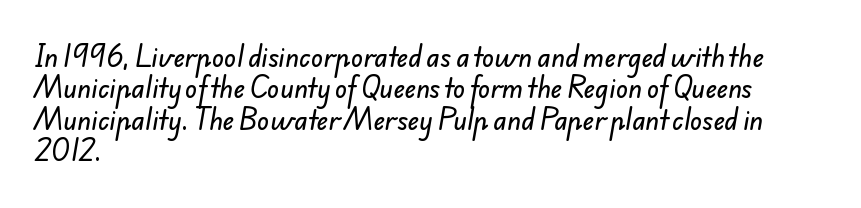
The image shows 25 px text type; set left-aligned, normal line spacing (1.26x), normal letter spacing, not underlined.
